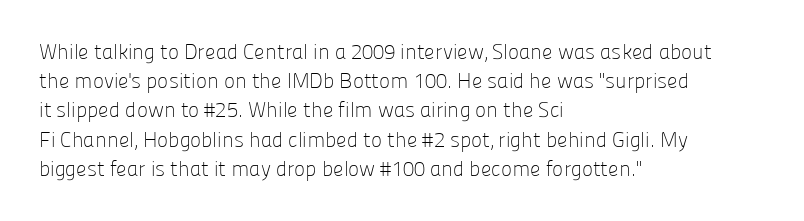
Tracking here is standard; glyphs follow each other at the usual distance. Heft: none added — not bold. These lines are set flush left with a ragged right edge. The letters stand straight up with perfectly vertical stems. Has an underline been added? It has not.
